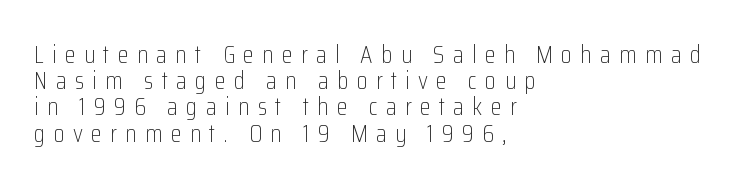
The image shows 25 px text type, upright; set left-aligned, tight line spacing (1.05x), unusually wide letter spacing (+0.33 em), not underlined.
